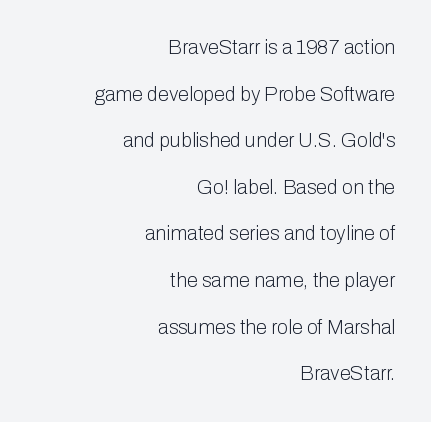
Whoever set this chose breathing room over compactness in the vertical rhythm. The cut favours lightness, reaching ordinary text weight at its darkest. Where is the straight margin? On the right. A roman cut, with each character standing at attention. The face used here is rendered with its standard letterfit. Clear beneath every line of the passage.
